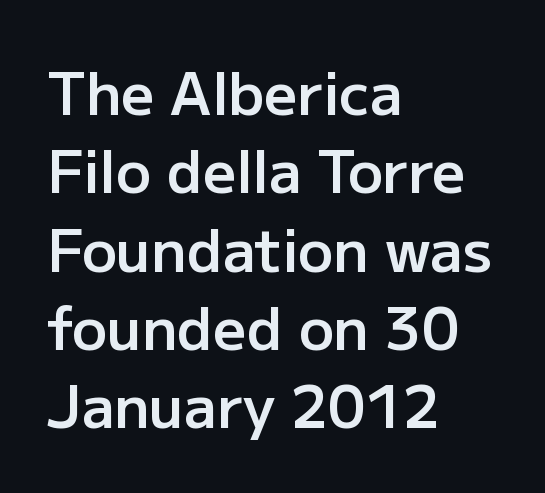
Look at the bottom of the vertical strokes: they stop flat, with no serifs. Short note: letters normally spaced. Spacing verdict: proportional, widths tailored to each character. Does the copy run flush right? No — it runs flush left. Descenders are the only things crossing below the line.
